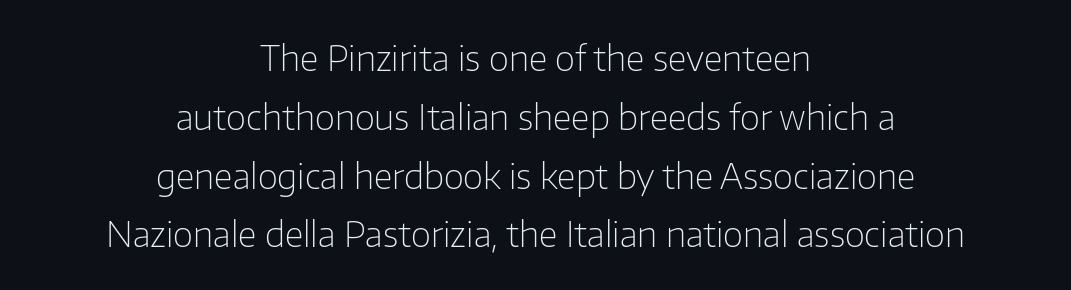
The image shows 35 px light sans-serif type, upright; set centered, normal line spacing (1.68x), normal letter spacing, not underlined; low stroke contrast and a medium x-height.
